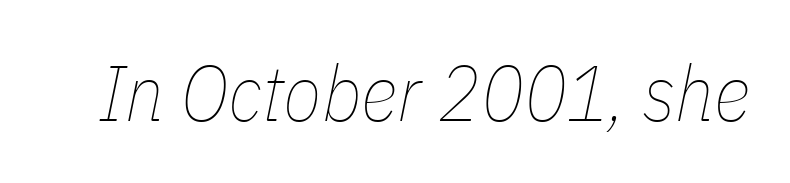
Q: Is the text bold? A: No.
Q: Is the text italic (slanted)? A: Yes, it leans right by about 11 degrees.
Q: Is the text underlined? A: No.
Q: Is the spacing between letters normal or unusually wide? A: Normal.
Q: Width (condensed, normal, or wide)? A: Condensed.
Q: Stroke contrast? A: Low.
Q: x-height? A: Medium.
Q: Monospaced? A: No.
